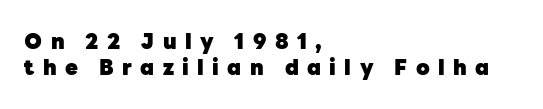
The image shows 21 px bold type, upright; set left-aligned, line spacing 1.22x, unusually wide letter spacing (+0.4 em), not underlined.
